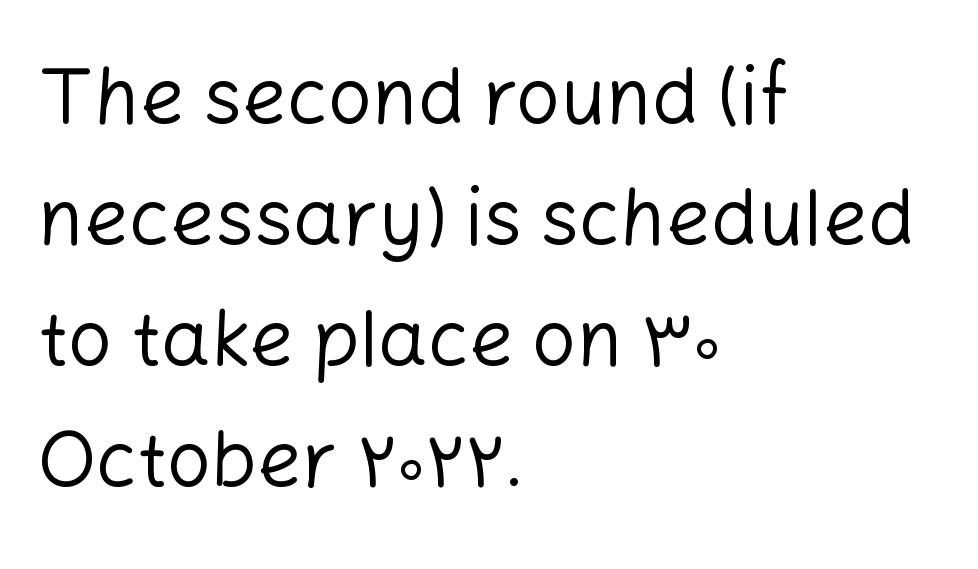
{"serif": "no", "italic": "no", "bold": "no", "weight": "regular", "width": "normal", "stroke_contrast": "low", "x_height": "medium", "monospaced": "no", "underline": "no", "align": "left", "line_spacing": "normal", "line_spacing_ratio": 1.55, "letter_spacing": "normal", "letter_spacing_em": 0.0, "glyph_px": 78}
